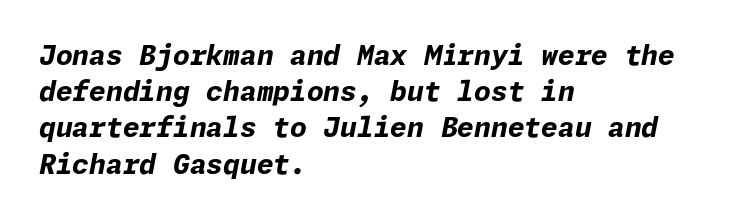
The image shows 27 px bold type, italic (leaning right); set left-aligned, normal line spacing (1.34x), normal letter spacing, not underlined.
